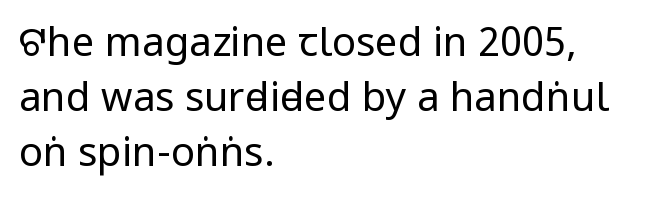
The image shows 40 px regular-weight, condensed sans-serif type, upright; set left-aligned, normal line spacing (1.38x), normal letter spacing, not underlined; low stroke contrast.
